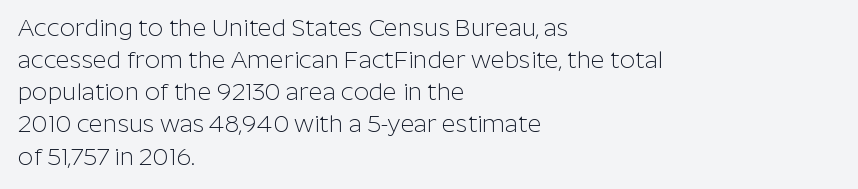
The strip under each line holds only bare page. You could call the tracking neutral — neither tight nor loose. Where is the straight margin? On the left. Upright lettering throughout. The weight tops out at a normal text grade.
